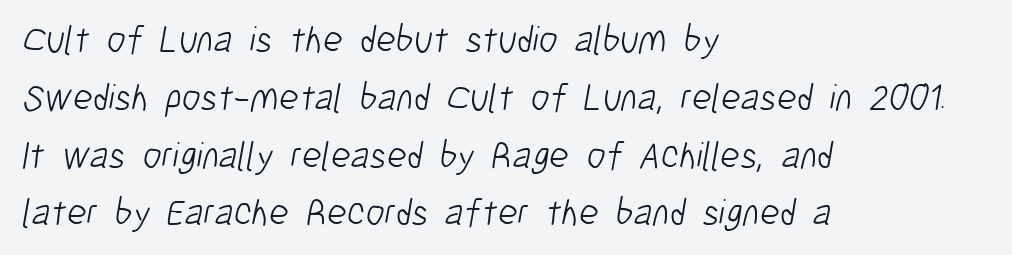
{"serif": "no", "bold": "no", "weight": "light", "width": "condensed", "stroke_contrast": "low", "x_height": "medium", "monospaced": "no", "underline": "no", "align": "left", "line_spacing": "normal", "line_spacing_ratio": 1.52, "letter_spacing": "normal", "letter_spacing_em": 0.0, "glyph_px": 38}
